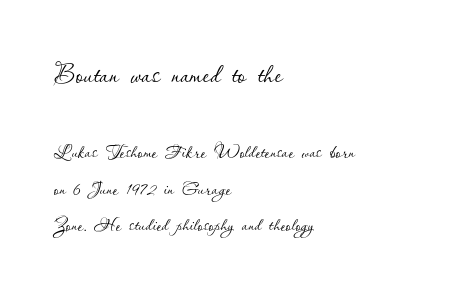
The image shows 37 px thin type; set left-aligned, normal line spacing (1.47x), normal letter spacing, not underlined; the first (top) block is 1.48x larger; low stroke contrast and a small x-height.
